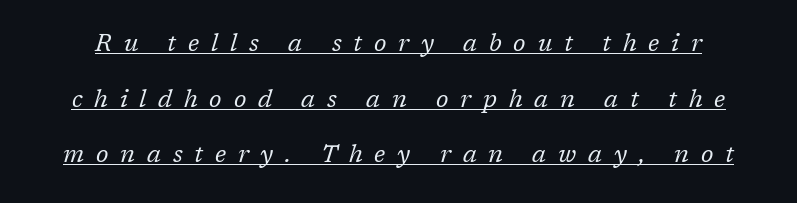
The image shows 24 px text type, italic (leaning right); set loose line spacing (2.32x), unusually wide letter spacing (+0.49 em), underlined.
